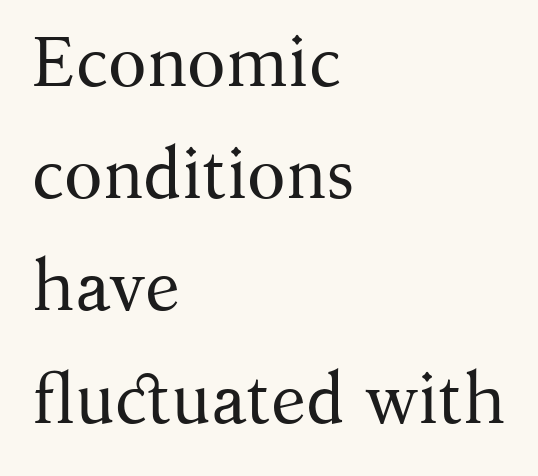
The image shows 71 px regular-weight serif type, upright; set left-aligned, normal line spacing (1.58x), normal letter spacing, not underlined; medium stroke contrast and a medium x-height.
